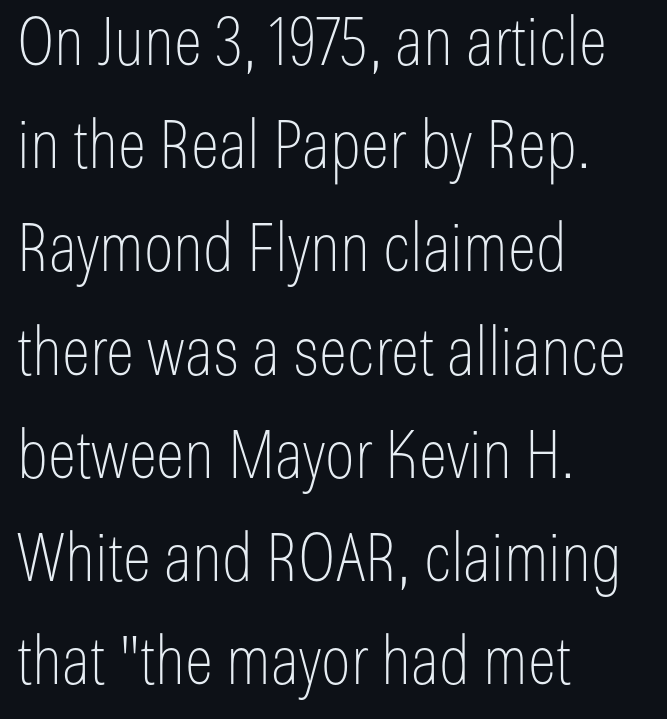
You could not count columns in this text — the font is proportionally spaced. The passage shown stacks its lines at a standard gap. Between one letter and the next there's only the usual sliver of space. Is this a sans? Yes — the strokes have no serifs. In terms of posture, this sample is upright. Clear beneath every line of the passage.
